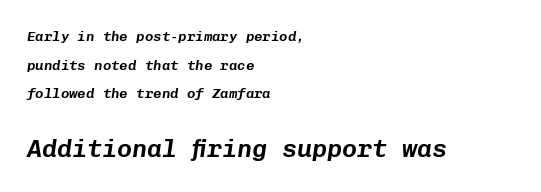
Larger block? The one below; the one above is distinctly smaller. Reading down the column, the eye jumps a long way to each next line. Italic? Definitely — the glyphs are oblique. Standard letterfit; no display-style spreading of the glyphs.
